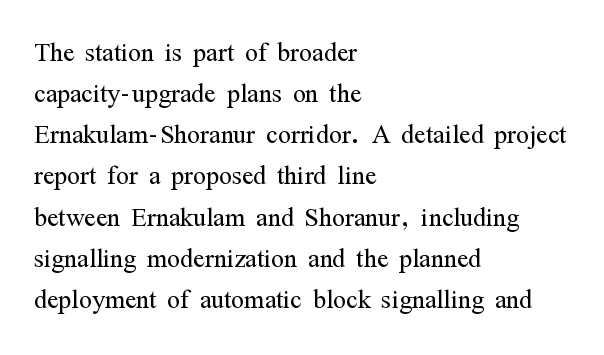
The image shows 34 px light, condensed serif type, upright; set left-aligned, line spacing 1.21x, normal letter spacing, not underlined; medium stroke contrast and a medium x-height.
